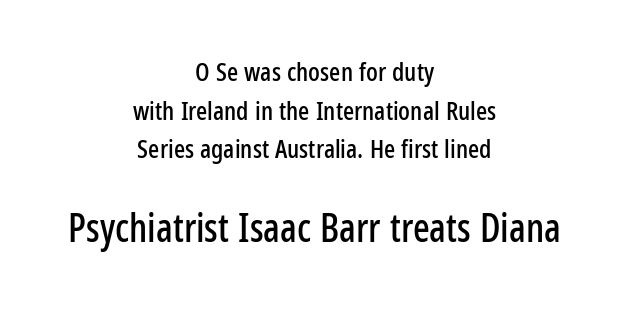
Q: Is the text italic (slanted)? A: No, it is upright.
Q: Is the typeface a serif or a sans-serif typeface? A: Sans-serif.
Q: Is the text underlined? A: No.
Q: How is the paragraph aligned? A: Centered.
Q: Is the spacing between letters normal or unusually wide? A: Normal.
Q: Is the spacing between lines tight, normal or loose? A: Normal.
Q: Which block of text is set in a larger size, the first (top) or the second (bottom)? A: The second (bottom) one.
Q: Width (condensed, normal, or wide)? A: Condensed.
Q: Stroke contrast? A: Low.
Q: x-height? A: Medium.
Q: Monospaced? A: No.
